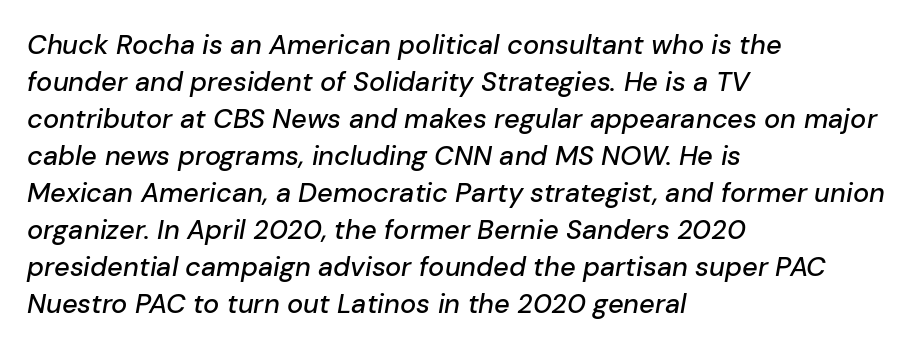
The image shows 27 px text type, italic (leaning right); set left-aligned, normal line spacing (1.37x), normal letter spacing, not underlined.
